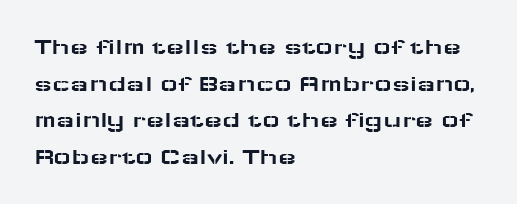
{"italic": "no", "underline": "no", "align": "left", "line_spacing": "normal", "line_spacing_ratio": 1.53, "letter_spacing": "normal", "letter_spacing_em": 0.0, "glyph_px": 24}
